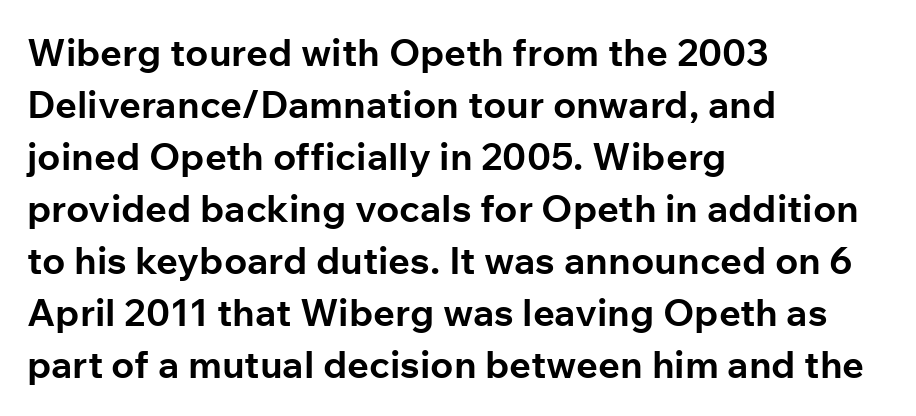
All the whitespace from short lines collects on the right. Quick note: not italic, upright. Chunky letters — that's bold for sure. Spacing verdict: proportional, widths tailored to each character. The block of text has a typical density, with ordinary space between rows. Serif or sans? Sans — the stroke terminals are bare.
